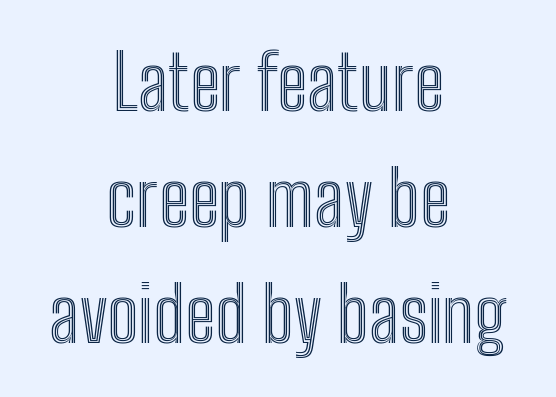
{"italic": "no", "width": "condensed", "x_height": "medium", "monospaced": "no", "underline": "no", "align": "center", "line_spacing": "normal", "line_spacing_ratio": 1.55, "letter_spacing": "normal", "letter_spacing_em": 0.0, "glyph_px": 75}
